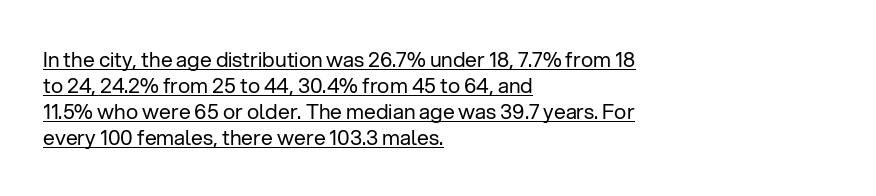
The image shows 21 px text type, upright; set left-aligned, line spacing 1.24x, normal letter spacing, underlined.
